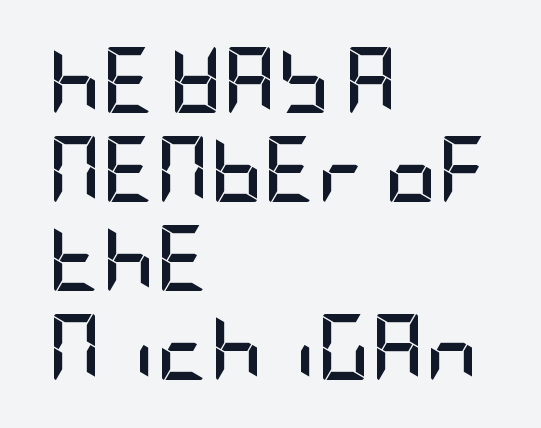
The image shows 66 px semibold, condensed sans-serif type, upright; set left-aligned, normal line spacing (1.35x), normal letter spacing, not underlined; low stroke contrast and a large x-height.
